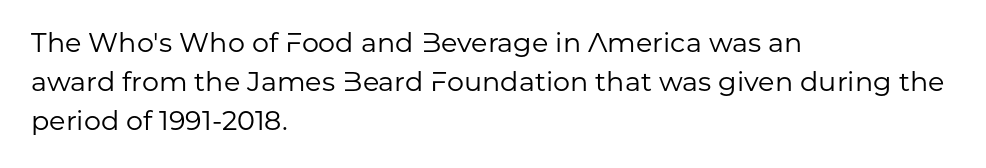
{"italic": "no", "bold": "no", "underline": "no", "align": "left", "line_spacing": "normal", "line_spacing_ratio": 1.45, "letter_spacing": "normal", "letter_spacing_em": 0.0, "glyph_px": 27}
